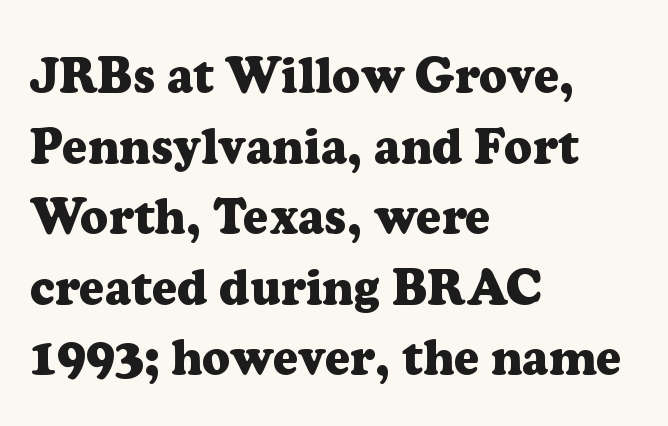
{"serif": "yes", "italic": "no", "bold": "yes", "weight": "heavy", "width": "normal", "stroke_contrast": "low", "x_height": "medium", "monospaced": "no", "underline": "no", "align": "left", "line_spacing": "normal", "line_spacing_ratio": 1.44, "letter_spacing": "normal", "letter_spacing_em": 0.0, "glyph_px": 49}
